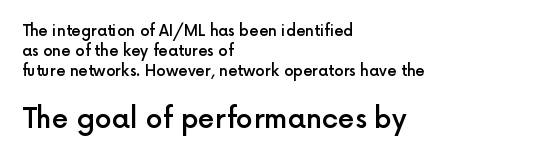
{"italic": "no", "bold": "semi", "underline": "no", "align": "left", "line_spacing": "normal", "line_spacing_ratio": 1.33, "letter_spacing": "normal", "letter_spacing_em": 0.0, "larger_block": "second", "size_ratio": 1.8, "glyph_px": 27}
